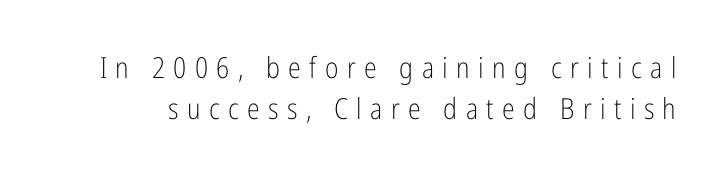
{"serif": "no", "italic": "no", "bold": "no", "weight": "light", "width": "condensed", "stroke_contrast": "low", "x_height": "medium", "monospaced": "no", "underline": "no", "line_spacing": "normal", "line_spacing_ratio": 1.42, "letter_spacing": "wide", "letter_spacing_em": 0.29, "glyph_px": 29}
